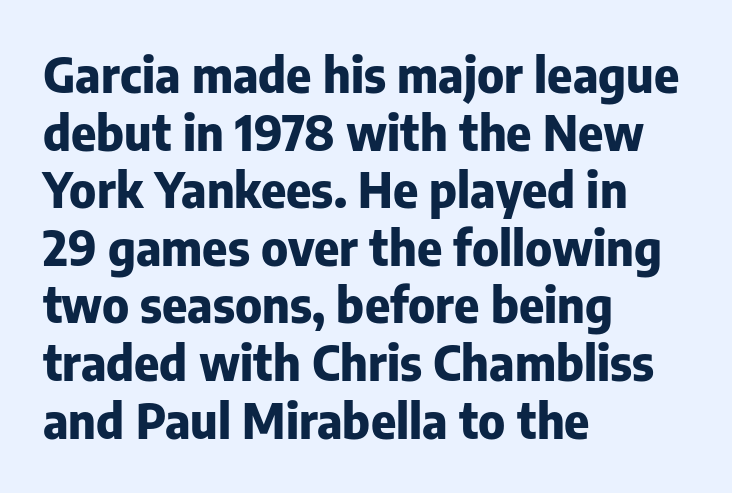
Q: Is the text bold? A: Yes.
Q: Is the text italic (slanted)? A: No, it is upright.
Q: Is the typeface a serif or a sans-serif typeface? A: Sans-serif.
Q: Is the text underlined? A: No.
Q: How is the paragraph aligned? A: Left-aligned.
Q: Is the spacing between letters normal or unusually wide? A: Normal.
Q: Width (condensed, normal, or wide)? A: Normal.
Q: Stroke contrast? A: Low.
Q: x-height? A: Medium.
Q: Monospaced? A: No.
